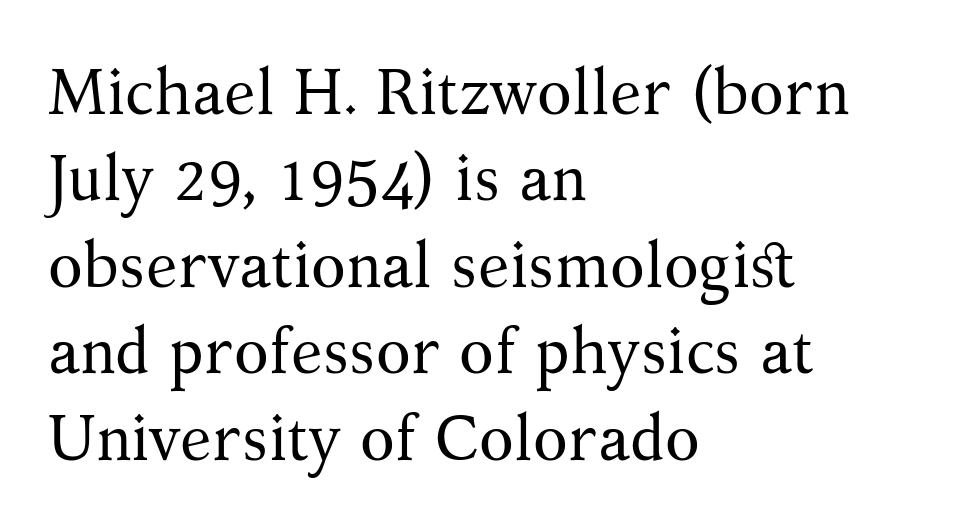
Honestly, the letter spacing is just normal — you wouldn't notice it. Letters rest on an invisible, unmarked baseline. This sample has the flowing, uneven cadence of proportional lettering. A roman cut, with each character standing at attention. The text was rendered using a seriffed face with decorative stroke endings. Evenly set lines give the paragraph a standard silhouette.
